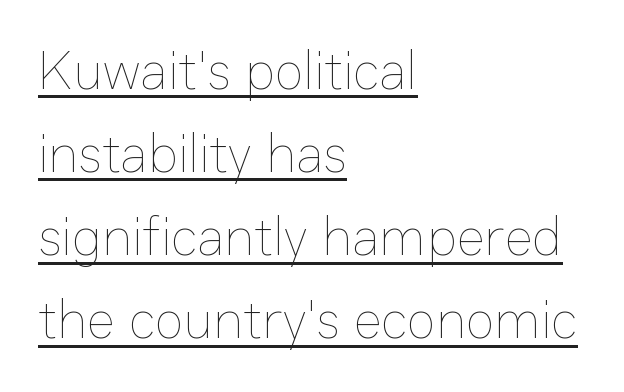
No chunkiness to these letters — they're not bold. You could call the tracking neutral — neither tight nor loose. If you drew a ruler down the left edge, every line would touch it. Has an underline been added? It has. Spacing verdict: proportional, widths tailored to each character.
